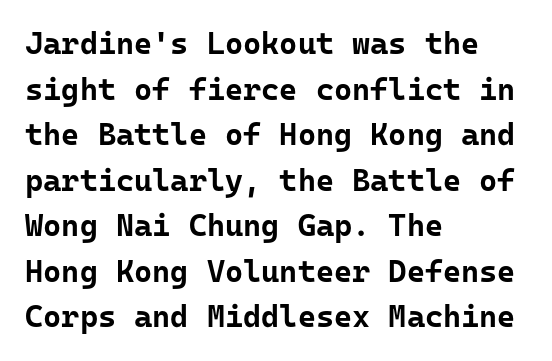
Tall strokes in this sample are plumb rather than angled. Letter spacing: default. The characters look thick and weighty, a clear bold. This sample is left-justified, so line endings fall wherever the words run out.
